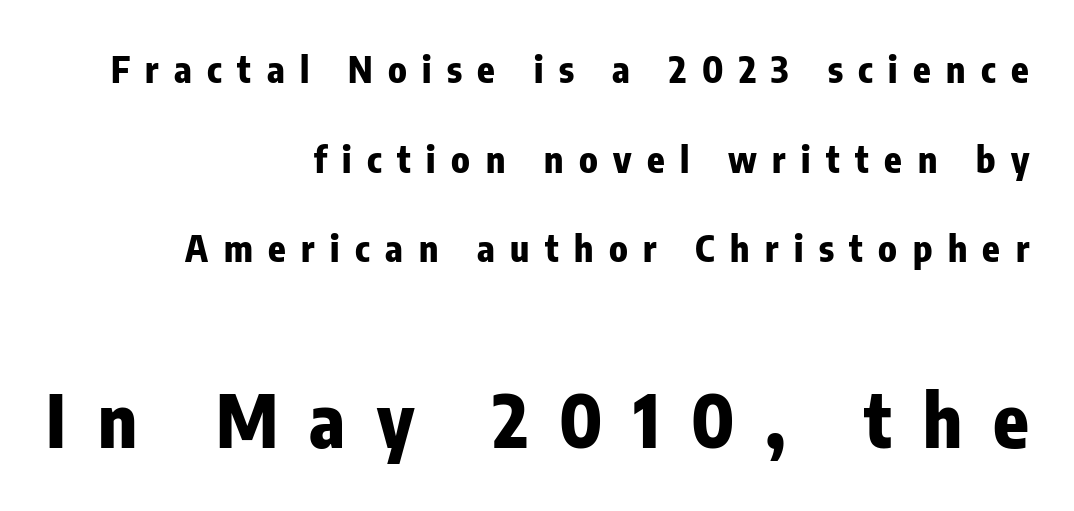
The image shows 73 px heavy, condensed sans-serif type, upright; set right-aligned, loose line spacing (2.49x), unusually wide letter spacing (+0.43 em), not underlined; the second (bottom) block is 2.03x larger; low stroke contrast and a medium x-height.
